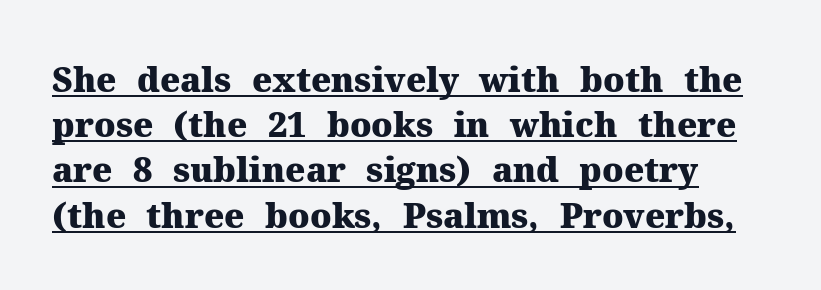
Q: Is the text bold? A: Yes.
Q: Is the text italic (slanted)? A: No, it is upright.
Q: Is the typeface a serif or a sans-serif typeface? A: Serif.
Q: Is the text underlined? A: Yes.
Q: Is the spacing between letters normal or unusually wide? A: Normal.
Q: Is the spacing between lines tight, normal or loose? A: Normal.
Q: Width (condensed, normal, or wide)? A: Normal.
Q: Stroke contrast? A: Medium.
Q: x-height? A: Medium.
Q: Monospaced? A: No.
